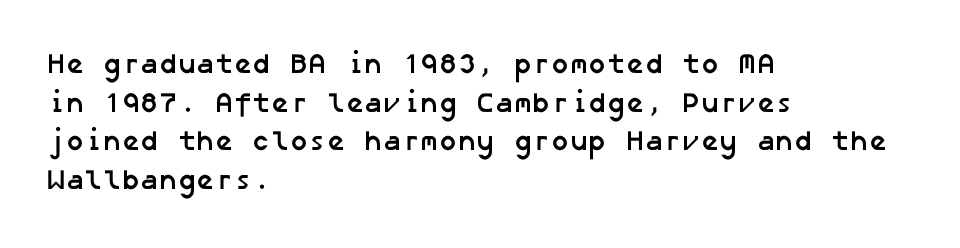
The image shows 28 px semibold sans-serif type; set left-aligned, normal line spacing (1.38x), normal letter spacing, not underlined; low stroke contrast and a medium x-height.
